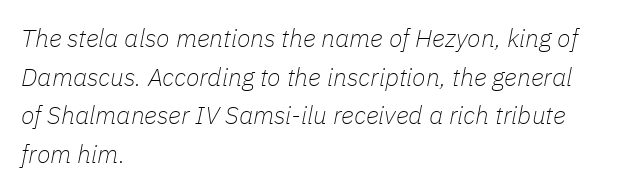
{"italic": "yes", "lean": "right", "slant_degrees": 11, "bold": "no", "underline": "no", "align": "left", "line_spacing": "normal", "line_spacing_ratio": 1.55, "letter_spacing": "normal", "letter_spacing_em": 0.0, "glyph_px": 25}
